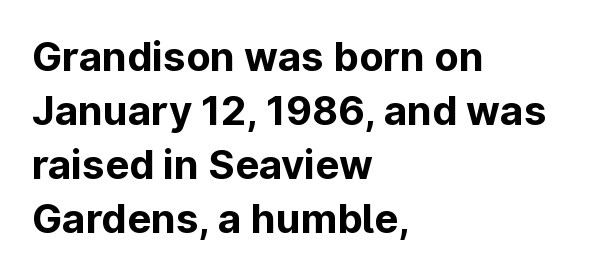
{"serif": "no", "italic": "no", "bold": "yes", "weight": "bold", "width": "normal", "stroke_contrast": "low", "x_height": "medium", "monospaced": "no", "underline": "no", "align": "left", "line_spacing": "normal", "line_spacing_ratio": 1.35, "letter_spacing": "normal", "letter_spacing_em": 0.0, "glyph_px": 40}
